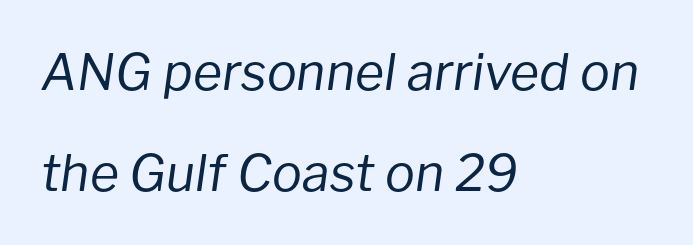
Q: Is the text bold? A: No.
Q: Is the text italic (slanted)? A: Yes, it leans right by about 8 degrees.
Q: Is the text underlined? A: No.
Q: How is the paragraph aligned? A: Left-aligned.
Q: Is the spacing between letters normal or unusually wide? A: Normal.
Q: Is the spacing between lines tight, normal or loose? A: Loose.
Q: Width (condensed, normal, or wide)? A: Normal.
Q: Stroke contrast? A: Low.
Q: x-height? A: Medium.
Q: Monospaced? A: No.
